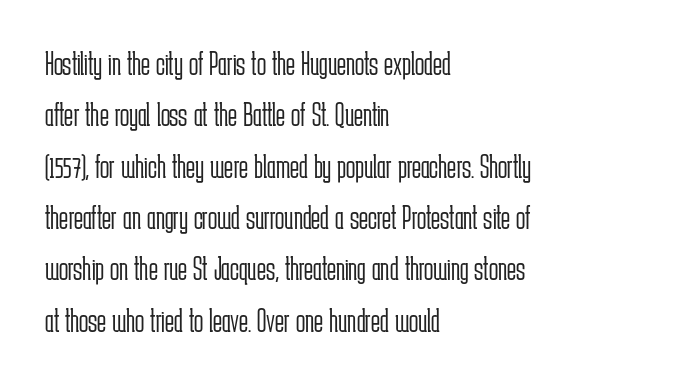
The paragraph has a hard left edge and a soft right edge. This is the regular roman posture of the typeface. Think of a printed novel: that variable character pitch is what you see here. In terms of leading, this rendering sits right in the middle.
